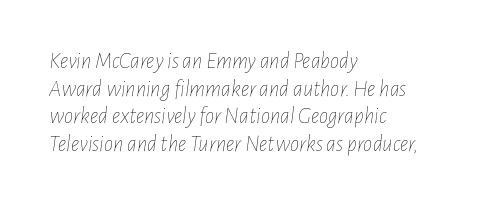
Q: Is the text bold? A: No.
Q: Is the text italic (slanted)? A: Yes, it leans right by about 7 degrees.
Q: Is the text underlined? A: No.
Q: How is the paragraph aligned? A: Left-aligned.
Q: Is the spacing between letters normal or unusually wide? A: Normal.
